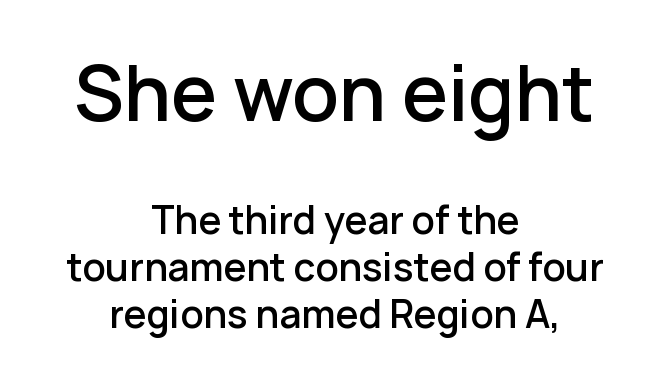
{"serif": "no", "italic": "no", "bold": "semi", "weight": "semibold", "width": "normal", "stroke_contrast": "low", "x_height": "medium", "monospaced": "no", "underline": "no", "align": "center", "line_spacing": "normal", "line_spacing_ratio": 1.26, "letter_spacing": "normal", "letter_spacing_em": 0.0, "larger_block": "first", "size_ratio": 2.0, "glyph_px": 74}
